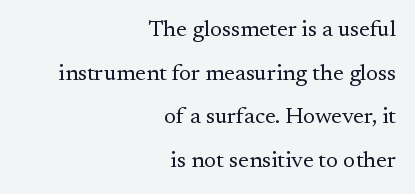
The vertical gap from one line to the next is large. Students, note that the glyphs here touch the page at normal intervals. Ink coverage per letter is moderate at most. Posture: straight, roman, zero tilt. Underlining? Definitely not there. Alignment: flush right.
